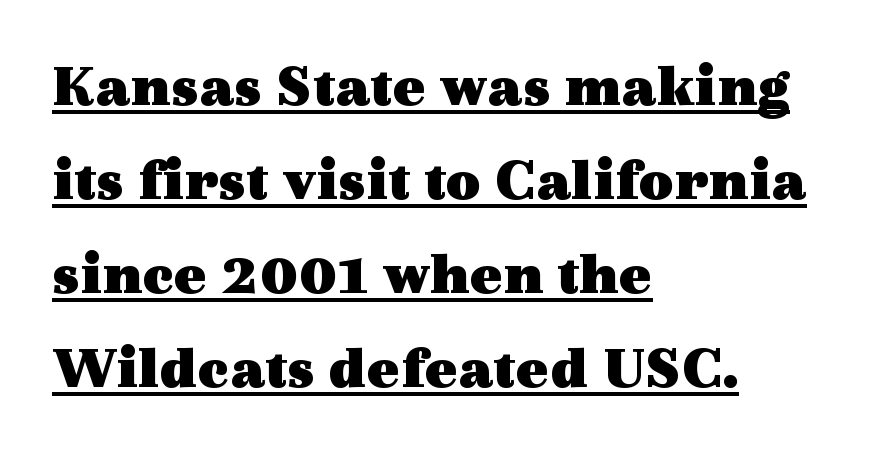
Q: Is the text bold? A: Yes.
Q: Is the text italic (slanted)? A: No, it is upright.
Q: Is the typeface a serif or a sans-serif typeface? A: Serif.
Q: Is the text underlined? A: Yes.
Q: How is the paragraph aligned? A: Left-aligned.
Q: Is the spacing between letters normal or unusually wide? A: Normal.
Q: Is the spacing between lines tight, normal or loose? A: Normal.
Q: Width (condensed, normal, or wide)? A: Wide.
Q: x-height? A: Medium.
Q: Monospaced? A: No.
